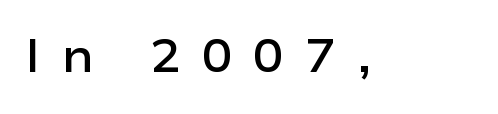
Q: Is the text bold? A: Semi-bold.
Q: Is the text italic (slanted)? A: No, it is upright.
Q: Is the typeface a serif or a sans-serif typeface? A: Sans-serif.
Q: Is the text underlined? A: No.
Q: Is the spacing between letters normal or unusually wide? A: Unusually wide.
Q: Width (condensed, normal, or wide)? A: Wide.
Q: Stroke contrast? A: Low.
Q: x-height? A: Medium.
Q: Monospaced? A: No.
